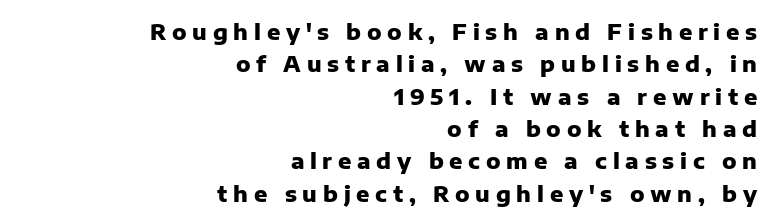
The image shows 22 px bold type, upright; set right-aligned, normal line spacing (1.47x), unusually wide letter spacing (+0.26 em), not underlined.
